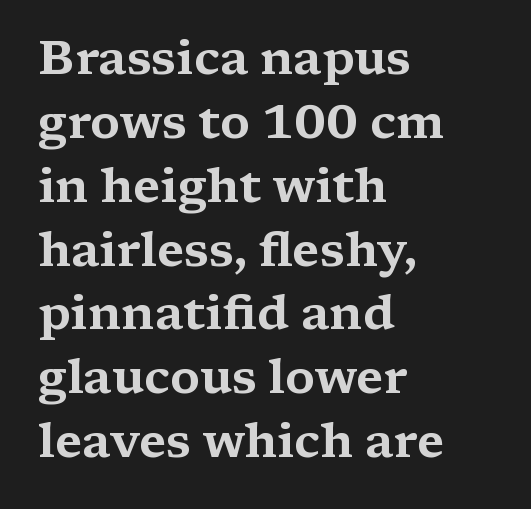
Plain, unruled lines of type. The glyphs in this specimen are seriffed. A normal amount of white space separates one row of letters from the next. The compositor pushed each line to the left boundary. In terms of posture, this sample is upright. Is this a fixed-width face? No — the glyphs have proportional, varying widths.
